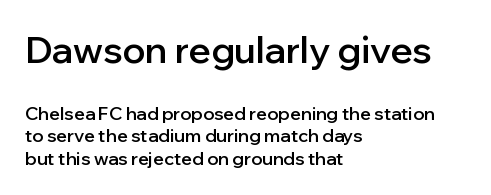
Proportional: the letters do not fall into vertical columns. Posture: upright roman. The vertical gap from one line to the next is medium. Does the weight exceed regular? Yes, but only to semibold. The face used here appears at its bigger size in the upper chunk. How are the letters spaced? Ordinarily, with no added tracking.
